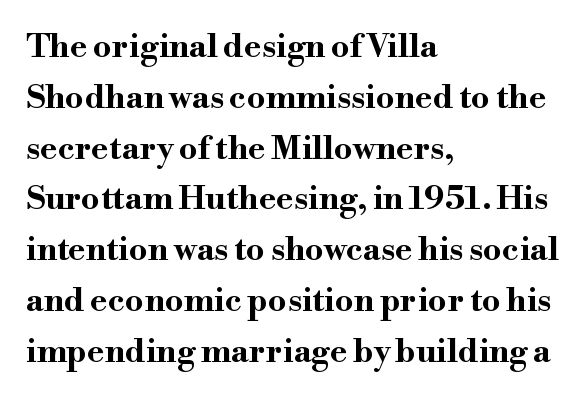
The rendering uses natural spacing where letterforms have individual widths. A serif font was chosen for this passage. This sample uses an upright cut, with every glyph sitting square on the baseline. The rag falls on the right side of this text block.
